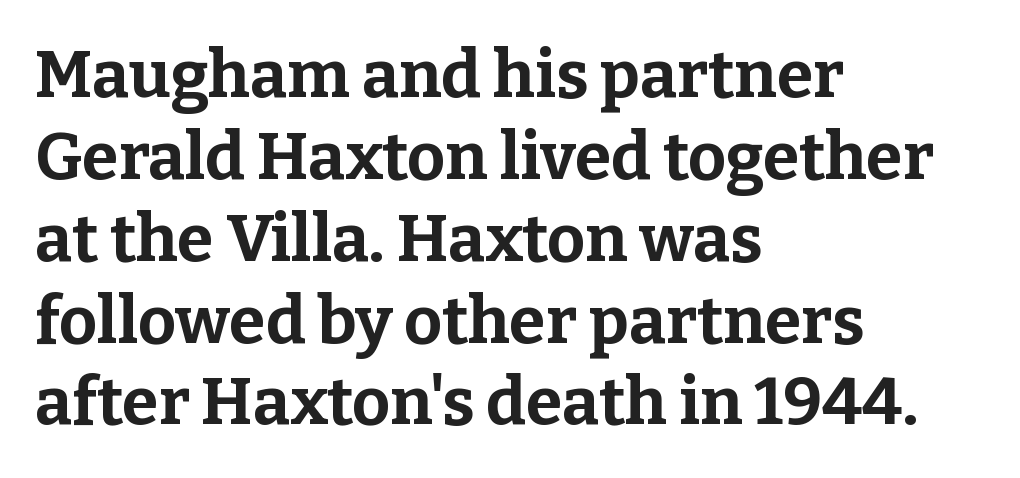
Q: Is the text bold? A: Yes.
Q: Is the text italic (slanted)? A: No, it is upright.
Q: Is the typeface a serif or a sans-serif typeface? A: Serif.
Q: Is the text underlined? A: No.
Q: How is the paragraph aligned? A: Left-aligned.
Q: Is the spacing between letters normal or unusually wide? A: Normal.
Q: Width (condensed, normal, or wide)? A: Normal.
Q: Stroke contrast? A: Low.
Q: x-height? A: Medium.
Q: Monospaced? A: No.
